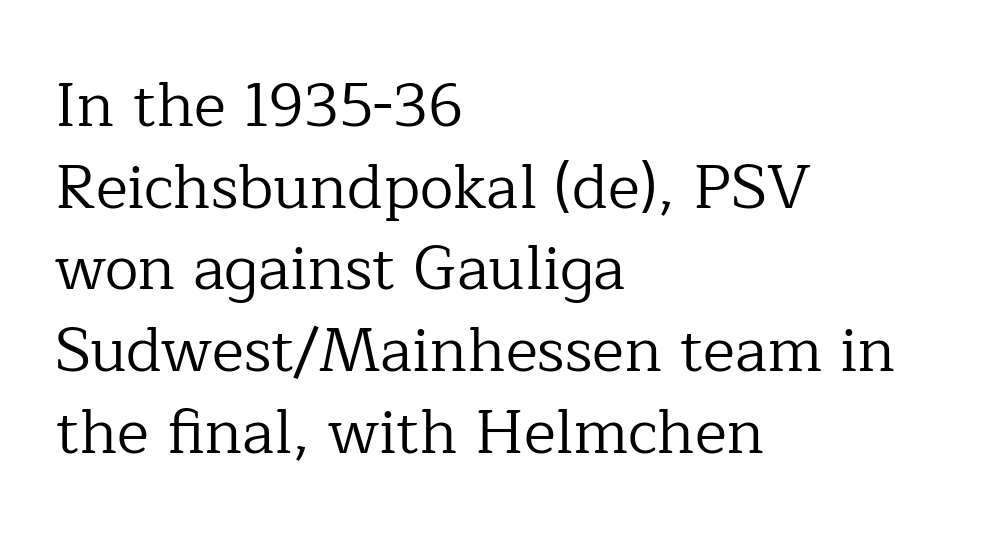
Q: Is the text bold? A: No.
Q: Is the text italic (slanted)? A: No, it is upright.
Q: Is the typeface a serif or a sans-serif typeface? A: Serif.
Q: Is the text underlined? A: No.
Q: How is the paragraph aligned? A: Left-aligned.
Q: Is the spacing between letters normal or unusually wide? A: Normal.
Q: Is the spacing between lines tight, normal or loose? A: Normal.
Q: Width (condensed, normal, or wide)? A: Normal.
Q: Stroke contrast? A: Low.
Q: x-height? A: Medium.
Q: Monospaced? A: No.
